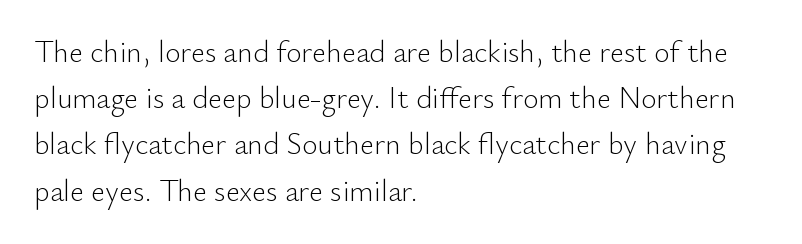
Nobody drew a line under any word here. Note: no serifs on the glyphs. Nothing unusual about the tracking: characters are spaced as the font intends. Reading down the column, the eye jumps a familiar distance to each next line. The letters stand straight up with perfectly vertical stems. The strokes are not fattened; the text isn't bold.
